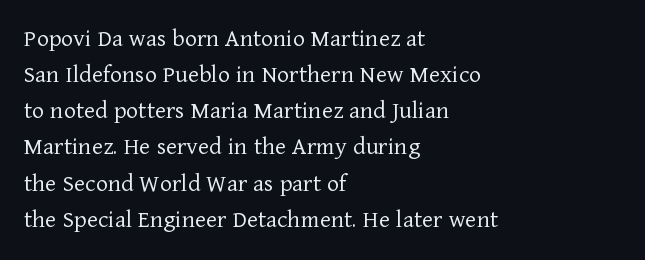
{"italic": "no", "bold": "no", "underline": "no", "align": "left", "line_spacing": "normal", "line_spacing_ratio": 1.39, "letter_spacing": "normal", "letter_spacing_em": 0.0, "glyph_px": 26}
